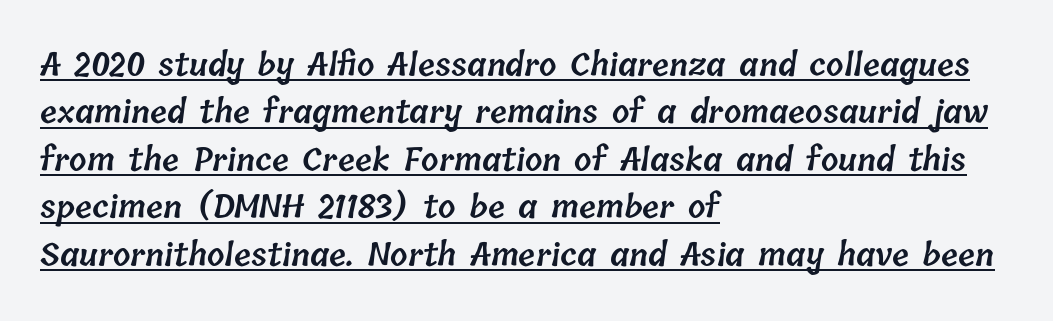
Q: Is the text bold? A: Semi-bold.
Q: Is the text underlined? A: Yes.
Q: How is the paragraph aligned? A: Left-aligned.
Q: Is the spacing between letters normal or unusually wide? A: Normal.
Q: Is the spacing between lines tight, normal or loose? A: Normal.
Q: Width (condensed, normal, or wide)? A: Normal.
Q: Stroke contrast? A: Low.
Q: x-height? A: Medium.
Q: Monospaced? A: No.
